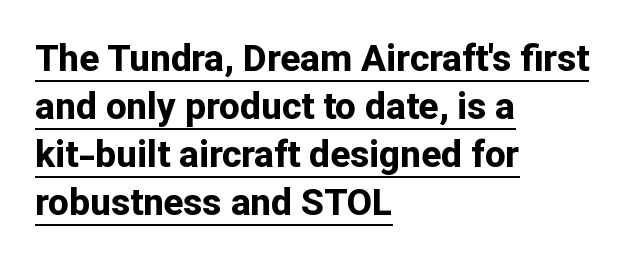
{"serif": "no", "italic": "no", "bold": "yes", "weight": "bold", "width": "normal", "stroke_contrast": "low", "x_height": "medium", "monospaced": "no", "underline": "yes", "align": "left", "line_spacing": "normal", "line_spacing_ratio": 1.3, "letter_spacing": "normal", "letter_spacing_em": 0.0, "glyph_px": 37}
